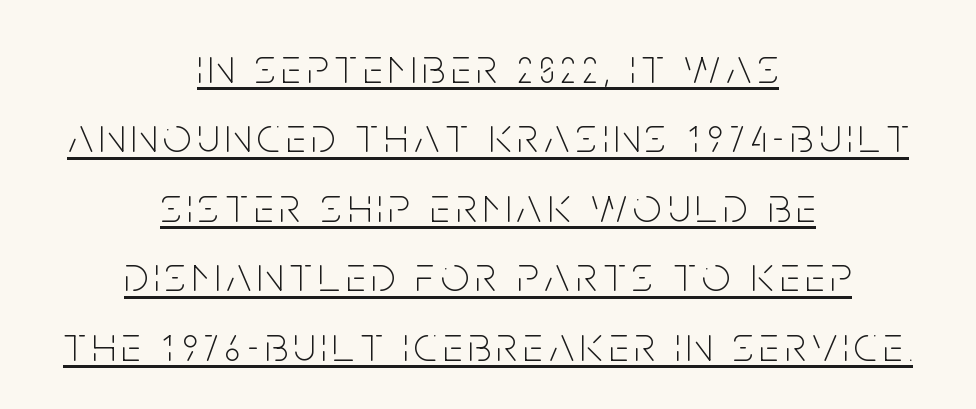
The image shows 50 px thin, condensed sans-serif type, upright; set centered, normal line spacing (1.39x), underlined; low stroke contrast and a large x-height.
